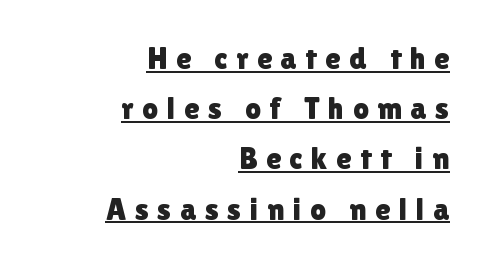
Q: Is the text italic (slanted)? A: No, it is upright.
Q: Is the typeface a serif or a sans-serif typeface? A: Sans-serif.
Q: Is the text underlined? A: Yes.
Q: How is the paragraph aligned? A: Right-aligned.
Q: Is the spacing between letters normal or unusually wide? A: Unusually wide.
Q: Is the spacing between lines tight, normal or loose? A: Normal.
Q: Width (condensed, normal, or wide)? A: Normal.
Q: Stroke contrast? A: Low.
Q: x-height? A: Medium.
Q: Monospaced? A: No.
